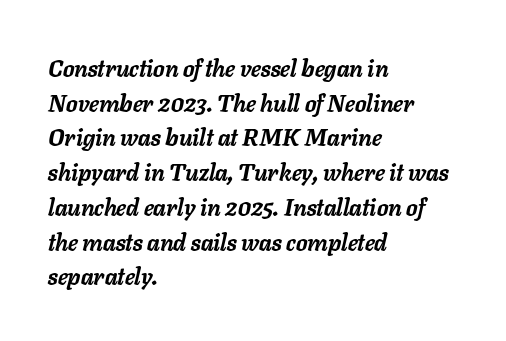
Q: Is the text bold? A: Yes.
Q: Is the text italic (slanted)? A: Yes, it leans right by about 11 degrees.
Q: Is the text underlined? A: No.
Q: How is the paragraph aligned? A: Left-aligned.
Q: Is the spacing between letters normal or unusually wide? A: Normal.
Q: Is the spacing between lines tight, normal or loose? A: Normal.
